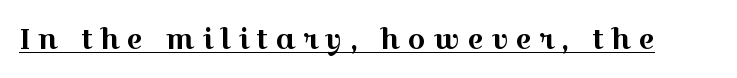
The image shows 28 px wide serif type, upright; set unusually wide letter spacing (+0.26 em), underlined; a medium x-height.
